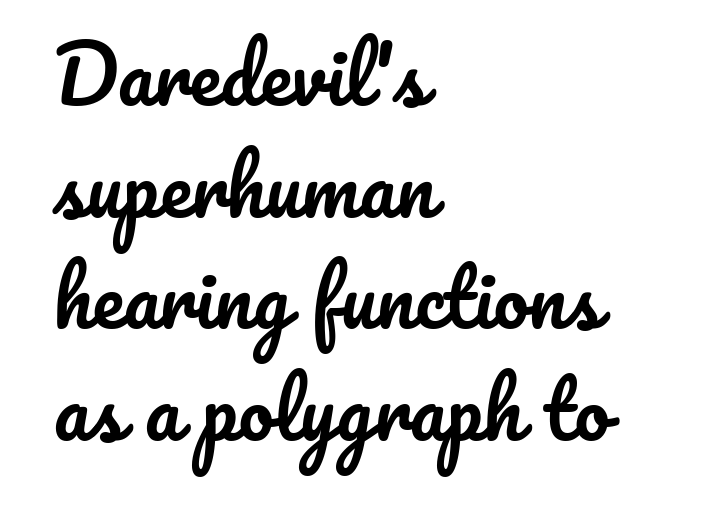
Q: Is the text italic (slanted)? A: Yes.
Q: Is the text underlined? A: No.
Q: How is the paragraph aligned? A: Left-aligned.
Q: Is the spacing between letters normal or unusually wide? A: Normal.
Q: Is the spacing between lines tight, normal or loose? A: Normal.
Q: Width (condensed, normal, or wide)? A: Normal.
Q: Stroke contrast? A: Low.
Q: x-height? A: Small.
Q: Monospaced? A: No.
